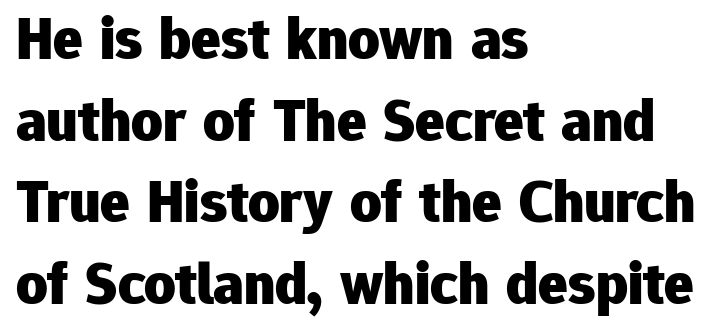
Line starts are locked; line ends wander. The designer left line spacing at the default. Do the letters lean? They stand straight. Is this a fixed-width face? No — the glyphs have proportional, varying widths.
